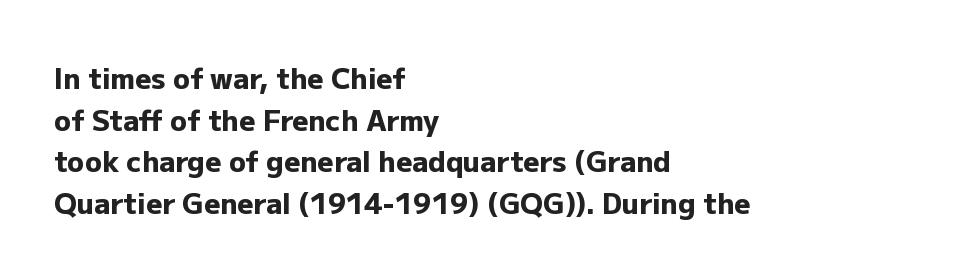
Q: Is the text bold? A: Yes.
Q: Is the text italic (slanted)? A: No, it is upright.
Q: Is the typeface a serif or a sans-serif typeface? A: Sans-serif.
Q: Is the text underlined? A: No.
Q: How is the paragraph aligned? A: Left-aligned.
Q: Is the spacing between letters normal or unusually wide? A: Normal.
Q: Is the spacing between lines tight, normal or loose? A: Normal.
Q: Width (condensed, normal, or wide)? A: Normal.
Q: Stroke contrast? A: Low.
Q: x-height? A: Medium.
Q: Monospaced? A: No.
